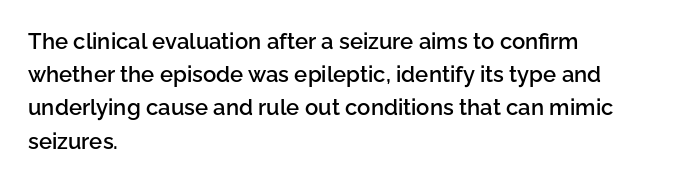
Q: Is the text bold? A: Semi-bold.
Q: Is the text italic (slanted)? A: No, it is upright.
Q: Is the text underlined? A: No.
Q: How is the paragraph aligned? A: Left-aligned.
Q: Is the spacing between letters normal or unusually wide? A: Normal.
Q: Is the spacing between lines tight, normal or loose? A: Normal.
